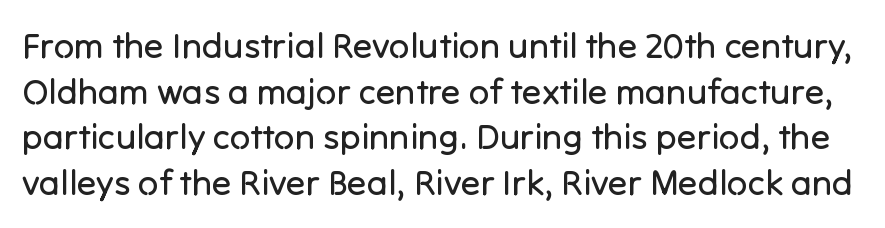
The baseline area is clear. No letter is thick-stroked: the sample isn't bold. Is this a fixed-width face? No — the glyphs have proportional, varying widths. The font's upright variant was chosen for this text. Examine the stroke ends and you'll find no serifs. Honestly, the letter spacing is just normal — you wouldn't notice it.
